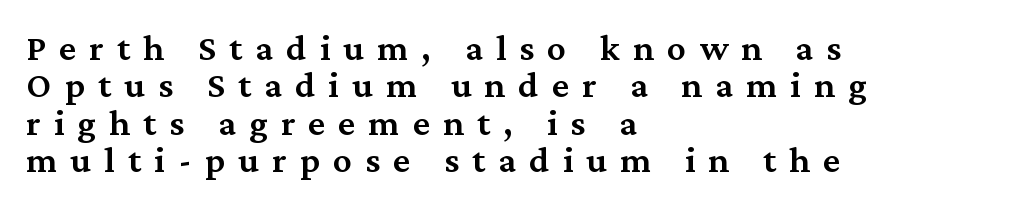
Q: Is the text bold? A: Semi-bold.
Q: Is the text italic (slanted)? A: No, it is upright.
Q: Is the typeface a serif or a sans-serif typeface? A: Serif.
Q: Is the text underlined? A: No.
Q: How is the paragraph aligned? A: Left-aligned.
Q: Is the spacing between letters normal or unusually wide? A: Unusually wide.
Q: Is the spacing between lines tight, normal or loose? A: Tight.
Q: Width (condensed, normal, or wide)? A: Normal.
Q: Stroke contrast? A: Medium.
Q: x-height? A: Medium.
Q: Monospaced? A: No.
